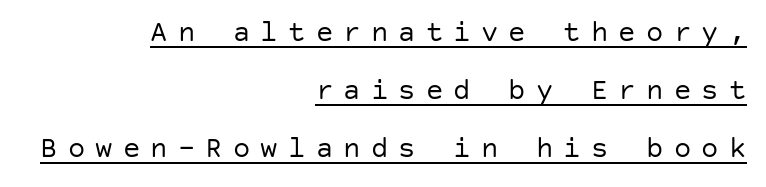
{"serif": "no", "italic": "no", "bold": "no", "weight": "regular", "width": "normal", "stroke_contrast": "low", "x_height": "large", "underline": "yes", "align": "right", "line_spacing": "loose", "line_spacing_ratio": 2.0, "letter_spacing": "wide", "letter_spacing_em": 0.35, "glyph_px": 29}
